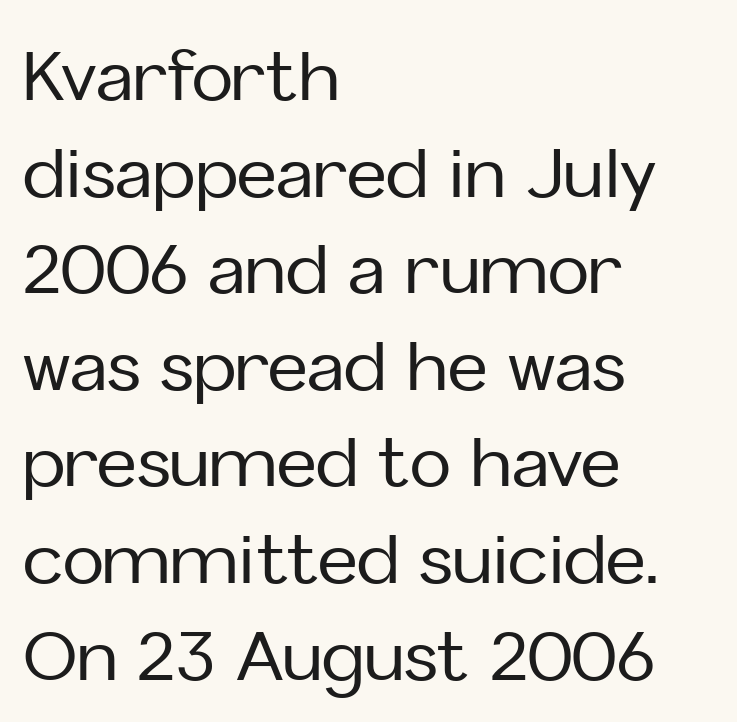
Q: Is the text italic (slanted)? A: No, it is upright.
Q: Is the typeface a serif or a sans-serif typeface? A: Sans-serif.
Q: Is the text underlined? A: No.
Q: How is the paragraph aligned? A: Left-aligned.
Q: Is the spacing between letters normal or unusually wide? A: Normal.
Q: Is the spacing between lines tight, normal or loose? A: Normal.
Q: Width (condensed, normal, or wide)? A: Normal.
Q: Stroke contrast? A: Low.
Q: x-height? A: Medium.
Q: Monospaced? A: No.
